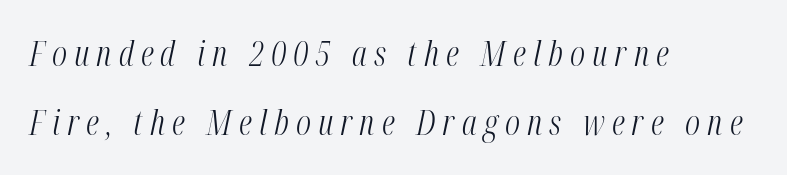
Q: Is the text bold? A: No.
Q: Is the text italic (slanted)? A: Yes, it leans right by about 12 degrees.
Q: Is the text underlined? A: No.
Q: How is the paragraph aligned? A: Left-aligned.
Q: Is the spacing between letters normal or unusually wide? A: Unusually wide.
Q: Is the spacing between lines tight, normal or loose? A: Loose.
Q: Width (condensed, normal, or wide)? A: Condensed.
Q: Stroke contrast? A: Medium.
Q: x-height? A: Medium.
Q: Monospaced? A: No.
